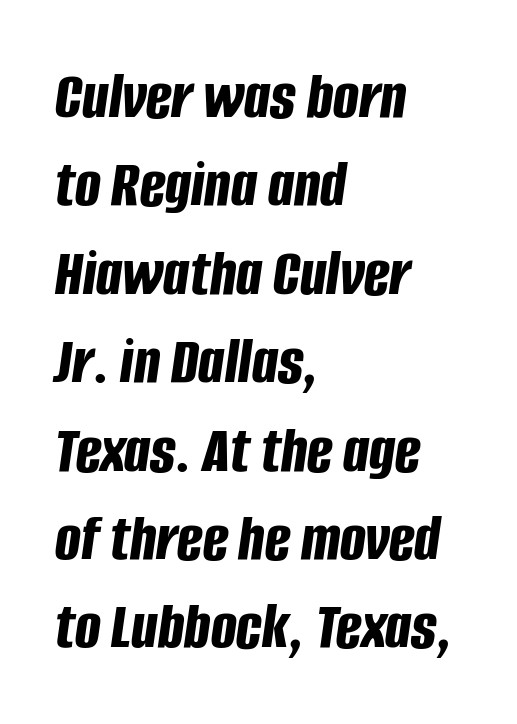
{"italic": "yes", "lean": "right", "slant_degrees": 8, "bold": "yes", "weight": "bold", "width": "condensed", "stroke_contrast": "low", "x_height": "large", "monospaced": "no", "underline": "no", "align": "left", "line_spacing": "normal", "line_spacing_ratio": 1.3, "letter_spacing": "normal", "letter_spacing_em": 0.0, "glyph_px": 68}
